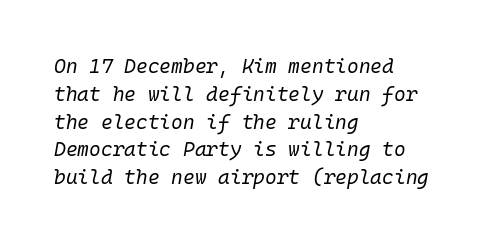
Q: Is the text bold? A: No.
Q: Is the text italic (slanted)? A: Yes, it leans right by about 10 degrees.
Q: Is the text underlined? A: No.
Q: How is the paragraph aligned? A: Left-aligned.
Q: Is the spacing between letters normal or unusually wide? A: Normal.
Q: Is the spacing between lines tight, normal or loose? A: Normal.
